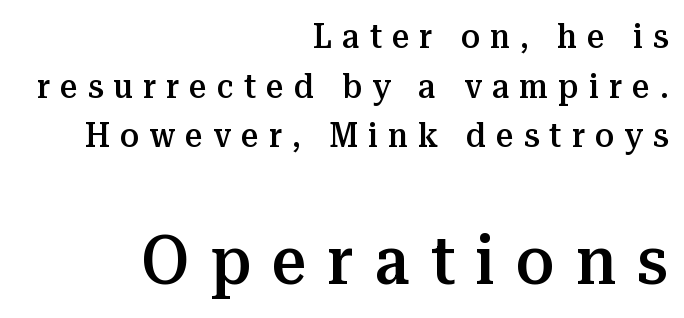
{"serif": "yes", "italic": "no", "bold": "semi", "weight": "semibold", "width": "normal", "stroke_contrast": "medium", "x_height": "medium", "monospaced": "no", "underline": "no", "align": "right", "line_spacing": "normal", "line_spacing_ratio": 1.46, "letter_spacing": "wide", "letter_spacing_em": 0.3, "larger_block": "second", "size_ratio": 2.03, "glyph_px": 69}
